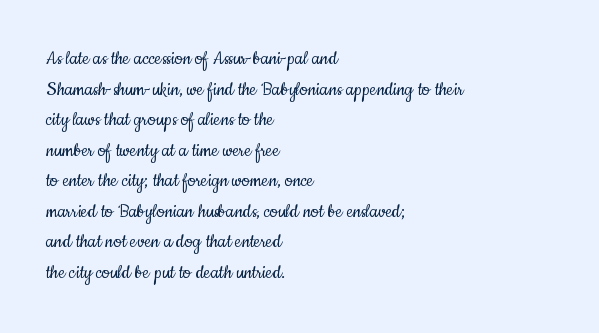
{"bold": "no", "underline": "no", "align": "left", "line_spacing": "normal", "line_spacing_ratio": 1.39, "letter_spacing": "normal", "letter_spacing_em": 0.0, "glyph_px": 22}
